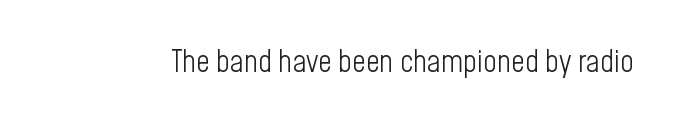
Q: Is the text bold? A: No.
Q: Is the text italic (slanted)? A: No, it is upright.
Q: Is the typeface a serif or a sans-serif typeface? A: Sans-serif.
Q: Is the text underlined? A: No.
Q: Is the spacing between letters normal or unusually wide? A: Normal.
Q: Width (condensed, normal, or wide)? A: Condensed.
Q: Stroke contrast? A: Low.
Q: x-height? A: Medium.
Q: Monospaced? A: No.
